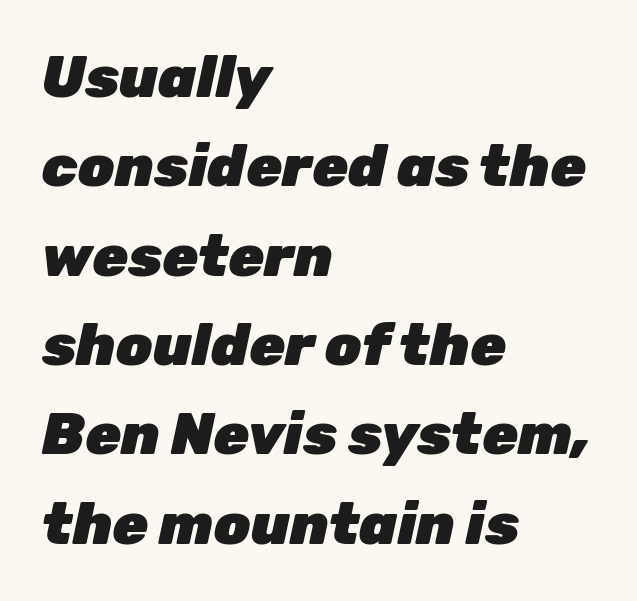
Q: Is the text bold? A: Yes.
Q: Is the text italic (slanted)? A: Yes, it leans right by about 12 degrees.
Q: Is the text underlined? A: No.
Q: How is the paragraph aligned? A: Left-aligned.
Q: Is the spacing between letters normal or unusually wide? A: Normal.
Q: Is the spacing between lines tight, normal or loose? A: Normal.
Q: Width (condensed, normal, or wide)? A: Normal.
Q: Stroke contrast? A: Low.
Q: x-height? A: Medium.
Q: Monospaced? A: No.
